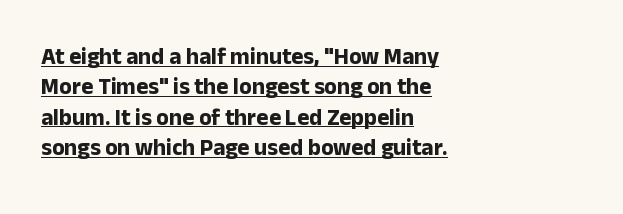
The image shows 23 px bold type, upright; set left-aligned, normal line spacing (1.32x), normal letter spacing, underlined.
